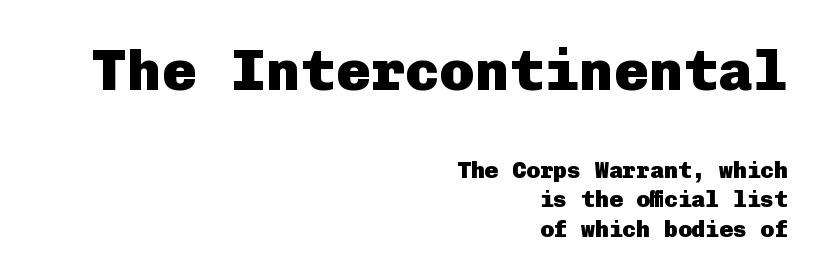
Q: Is the text bold? A: Yes.
Q: Is the text italic (slanted)? A: No, it is upright.
Q: Is the typeface a serif or a sans-serif typeface? A: Sans-serif.
Q: Is the text underlined? A: No.
Q: How is the paragraph aligned? A: Right-aligned.
Q: Is the spacing between letters normal or unusually wide? A: Normal.
Q: Is the spacing between lines tight, normal or loose? A: Normal.
Q: Which block of text is set in a larger size, the first (top) or the second (bottom)? A: The first (top) one.
Q: Width (condensed, normal, or wide)? A: Normal.
Q: Stroke contrast? A: Low.
Q: x-height? A: Medium.
